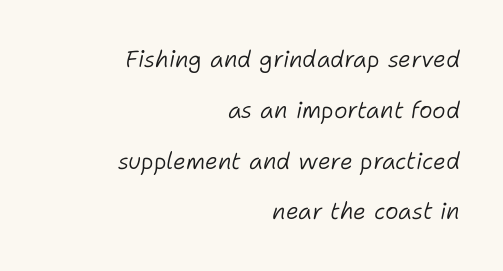
{"italic": "yes", "lean": "right", "slant_degrees": 11, "bold": "no", "underline": "no", "align": "right", "line_spacing": "loose", "line_spacing_ratio": 2.21, "letter_spacing": "normal", "letter_spacing_em": 0.0, "glyph_px": 23}
